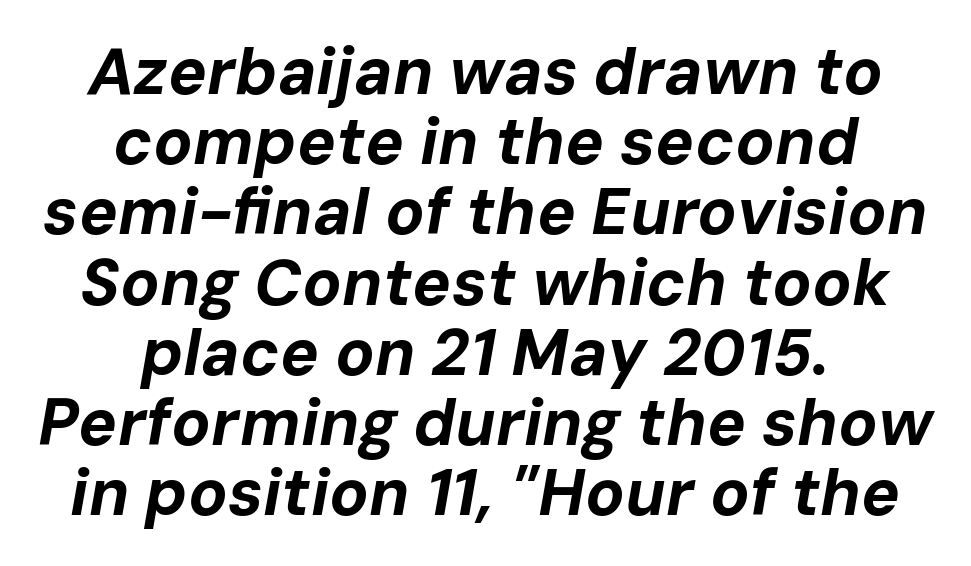
The image shows 65 px bold type, italic (leaning right); set centered, tight line spacing (1.08x), normal letter spacing, not underlined; low stroke contrast and a medium x-height.
